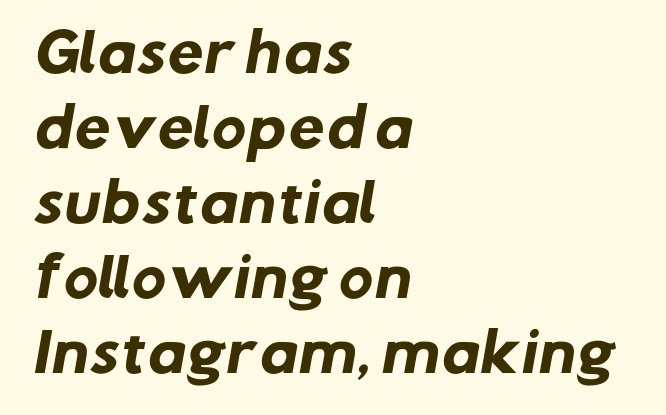
{"serif": "no", "bold": "yes", "weight": "heavy", "width": "normal", "stroke_contrast": "low", "x_height": "medium", "monospaced": "no", "underline": "no", "align": "left", "line_spacing": "normal", "line_spacing_ratio": 1.44, "letter_spacing": "normal", "letter_spacing_em": 0.0, "glyph_px": 52}
